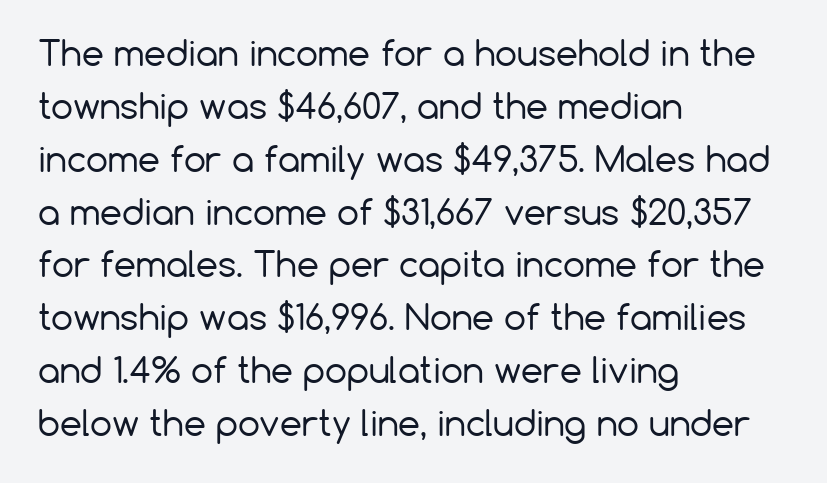
The font sits on the lighter half of the weight spectrum, regular included. Do the characters align in a grid? No, the font is proportional. Regarding serifs, this sample does without them. Notice how the passage keeps a crisp vertical edge on the left only.
